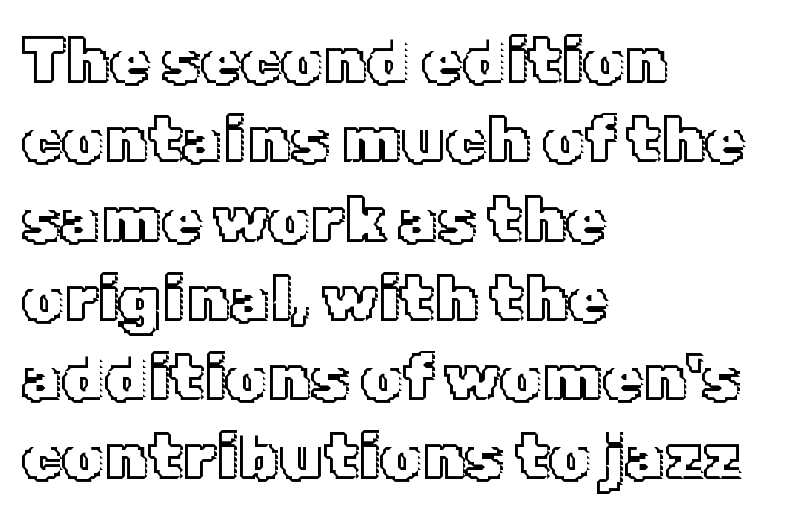
The image shows 65 px text type, upright; set left-aligned, line spacing 1.22x, normal letter spacing, not underlined; a medium x-height.
